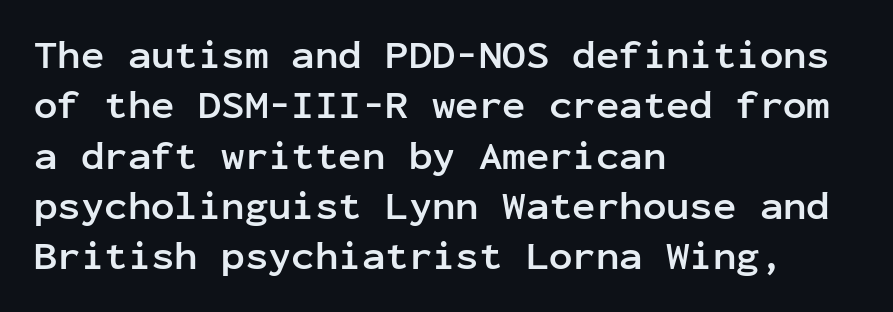
Left-aligned paragraph, ragged on the right. Looks like terminal output: every glyph gets an equal slot. Nope, no serifs anywhere on these letters. Type without underlining.
